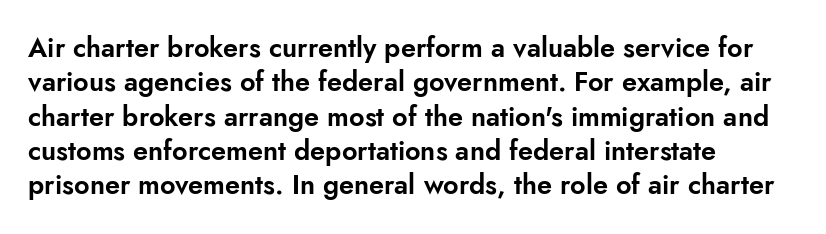
Do the letters lean? They stand straight. Lines of text with bare space underneath. The passage shown stacks its lines at a standard gap. Casual observation: everything's shoved over to the left.
